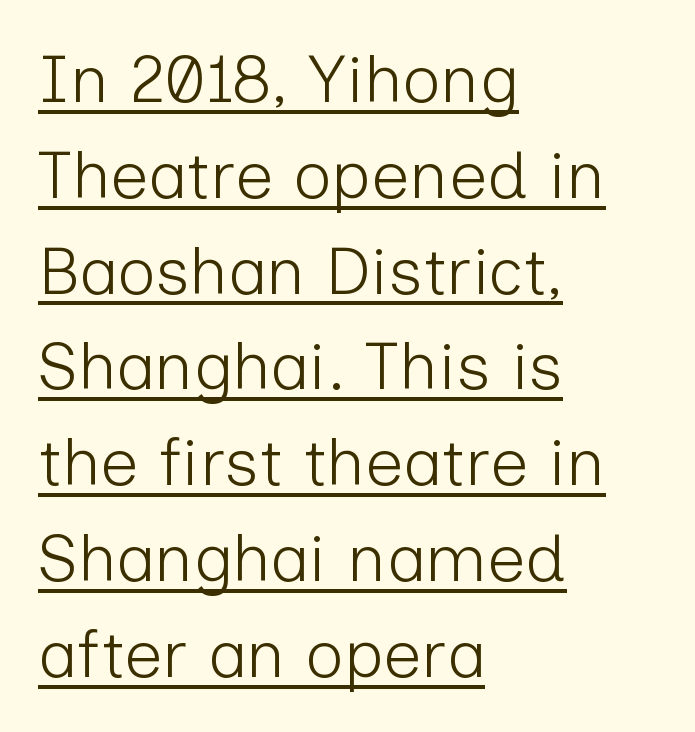
{"serif": "no", "italic": "no", "bold": "no", "weight": "light", "width": "normal", "stroke_contrast": "low", "x_height": "medium", "monospaced": "no", "underline": "yes", "align": "left", "line_spacing": "normal", "line_spacing_ratio": 1.43, "letter_spacing": "normal", "letter_spacing_em": 0.0, "glyph_px": 67}
